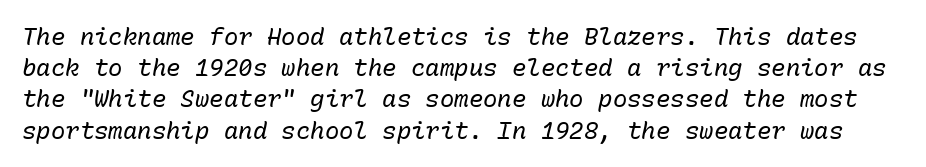
Q: Is the text bold? A: No.
Q: Is the text italic (slanted)? A: Yes, it leans right by about 10 degrees.
Q: Is the text underlined? A: No.
Q: Is the spacing between letters normal or unusually wide? A: Normal.
Q: Is the spacing between lines tight, normal or loose? A: Normal.
